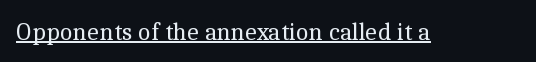
Q: Is the text bold? A: No.
Q: Is the text italic (slanted)? A: No, it is upright.
Q: Is the text underlined? A: Yes.
Q: Is the spacing between letters normal or unusually wide? A: Normal.
